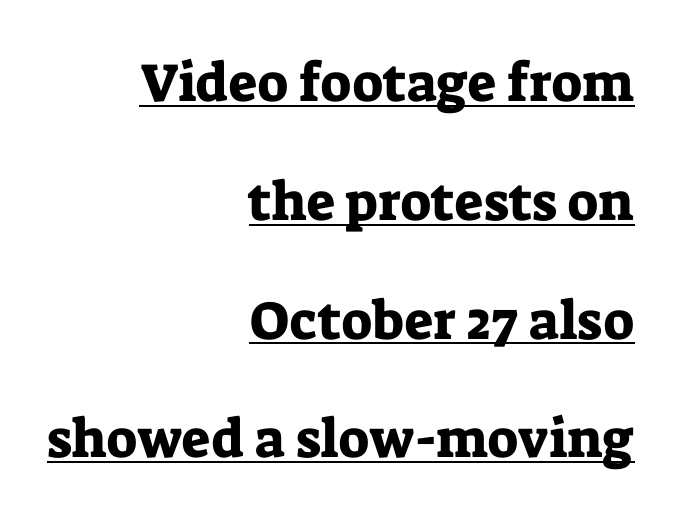
Students, note that the glyphs here touch the page at normal intervals. Quick note: underline on. The paragraph has a hard right edge and a soft left edge. The face used here is seriffed, in the tradition of book romans. Notice the wide empty band between every row — that's loose leading.
